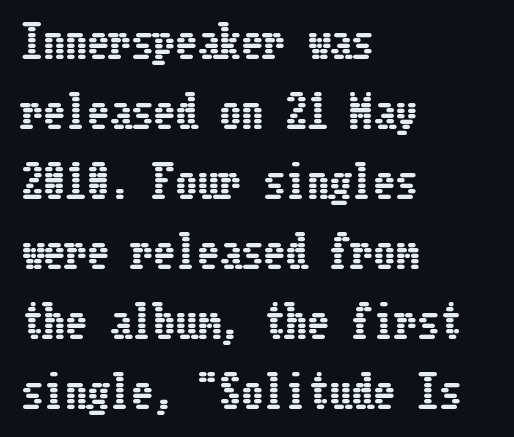
{"italic": "no", "width": "condensed", "stroke_contrast": "low", "x_height": "medium", "underline": "no", "align": "left", "line_spacing": "normal", "line_spacing_ratio": 1.59, "letter_spacing": "normal", "letter_spacing_em": 0.0, "glyph_px": 44}
